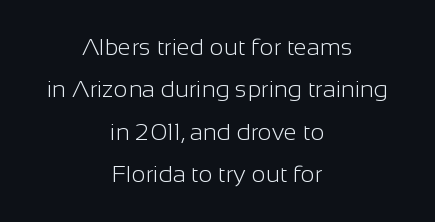
Q: Is the text bold? A: No.
Q: Is the text italic (slanted)? A: No, it is upright.
Q: Is the text underlined? A: No.
Q: How is the paragraph aligned? A: Centered.
Q: Is the spacing between letters normal or unusually wide? A: Normal.
